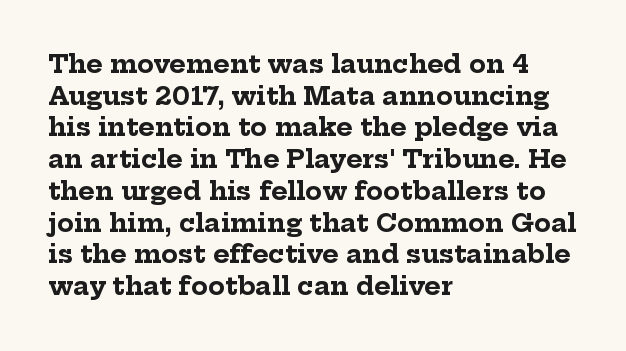
Short and long lines alike share a common starting point at left. The vertical gap from one line to the next is medium. Does the lettering tilt? It doesn't — this is upright. Underline: absent. The tracking reads as untouched default to a designer's eye. Chunky letters — that's bold for sure.
